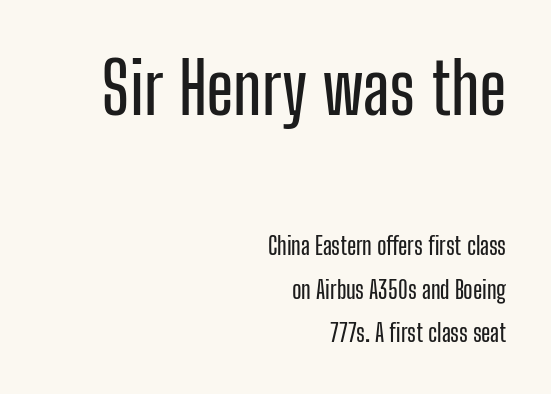
The image shows 71 px condensed sans-serif type, upright; set right-aligned, line spacing 1.82x, normal letter spacing, not underlined; the first (top) block is 2.96x larger; low stroke contrast and a medium x-height.
